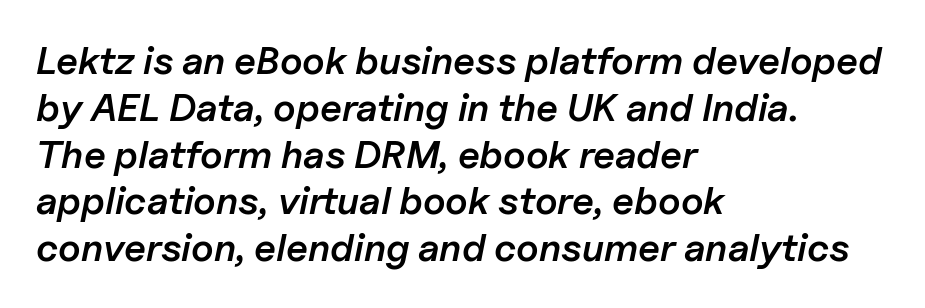
Q: Is the text bold? A: Semi-bold.
Q: Is the text italic (slanted)? A: Yes, it leans right by about 11 degrees.
Q: Is the text underlined? A: No.
Q: How is the paragraph aligned? A: Left-aligned.
Q: Is the spacing between letters normal or unusually wide? A: Normal.
Q: Width (condensed, normal, or wide)? A: Normal.
Q: Stroke contrast? A: Low.
Q: x-height? A: Medium.
Q: Monospaced? A: No.
